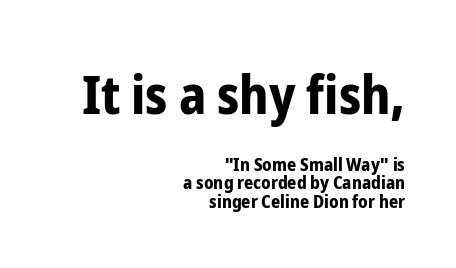
The image shows 53 px bold, condensed sans-serif type, upright; set right-aligned, tight line spacing (1.04x), normal letter spacing, not underlined; the first (top) block is 2.94x larger; low stroke contrast and a medium x-height.
